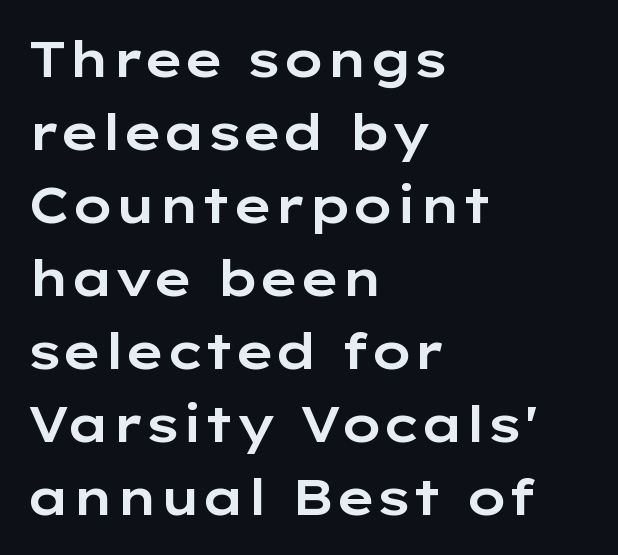
{"serif": "no", "italic": "no", "width": "wide", "stroke_contrast": "low", "x_height": "medium", "monospaced": "no", "underline": "no", "align": "left", "line_spacing": "normal", "line_spacing_ratio": 1.46, "letter_spacing": "normal", "letter_spacing_em": 0.0, "glyph_px": 50}
